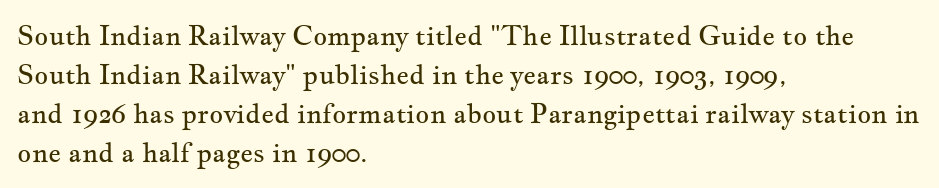
The image shows 27 px text type, upright; set left-aligned, normal line spacing (1.45x), normal letter spacing, not underlined.
